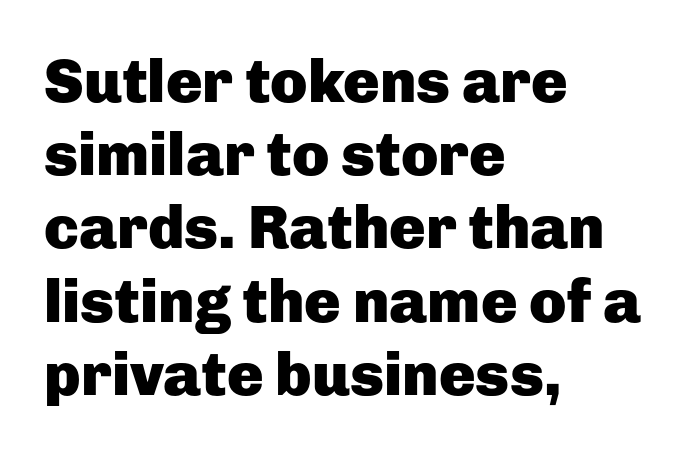
The image shows 61 px heavy sans-serif type, upright; set left-aligned, line spacing 1.2x, normal letter spacing, not underlined; low stroke contrast and a medium x-height.
